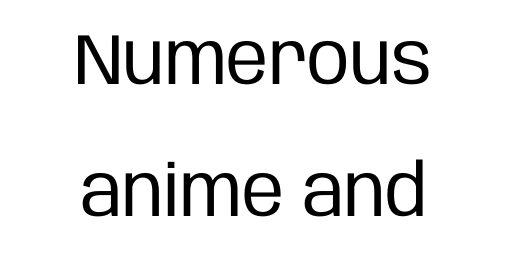
The image shows 72 px regular-weight, condensed sans-serif type, upright; set centered, line spacing 1.84x, normal letter spacing, not underlined; low stroke contrast and a large x-height.
